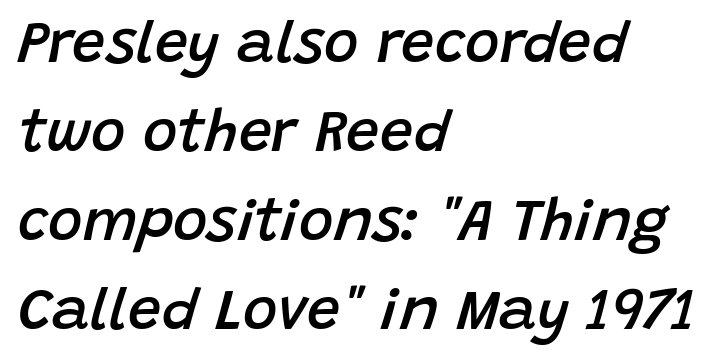
The image shows 59 px semibold type, italic (leaning right); set left-aligned, normal line spacing (1.51x), normal letter spacing, not underlined; low stroke contrast and a large x-height.
